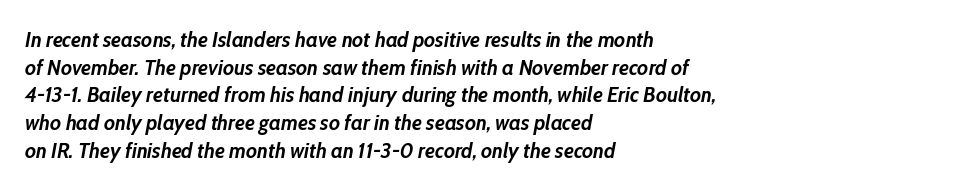
Does the weight exceed regular? Yes, all the way to bold. Regarding leading, the lines here are spaced in the standard way. Layout note: lines flush left. These lines were composed using italics. Glyph-to-glyph distance matches everyday printed text.
